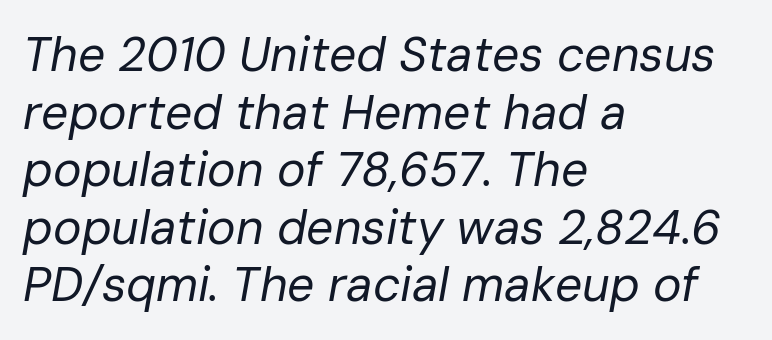
No extra tracking has been applied to these lines. Is the type slanted? Yes — the strokes lean at a clear angle. Proportional: the letters do not fall into vertical columns. The passage is arranged the way most books set body copy — flush left. Check under the words: just untouched page.
